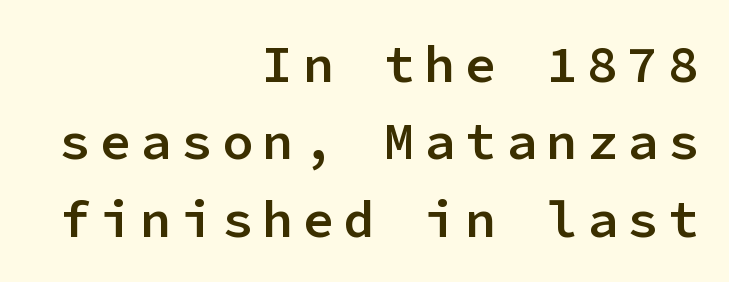
{"serif": "no", "italic": "no", "bold": "semi", "weight": "semibold", "width": "normal", "stroke_contrast": "low", "x_height": "medium", "monospaced": "yes", "underline": "no", "align": "right", "line_spacing": "normal", "line_spacing_ratio": 1.49, "glyph_px": 52}
